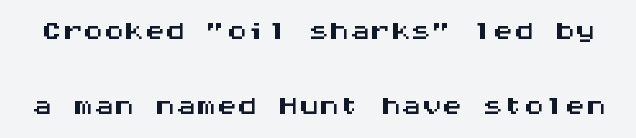
{"serif": "no", "italic": "no", "width": "wide", "stroke_contrast": "medium", "x_height": "large", "monospaced": "yes", "underline": "no", "line_spacing_ratio": 1.82, "letter_spacing": "normal", "letter_spacing_em": 0.0, "glyph_px": 41}
